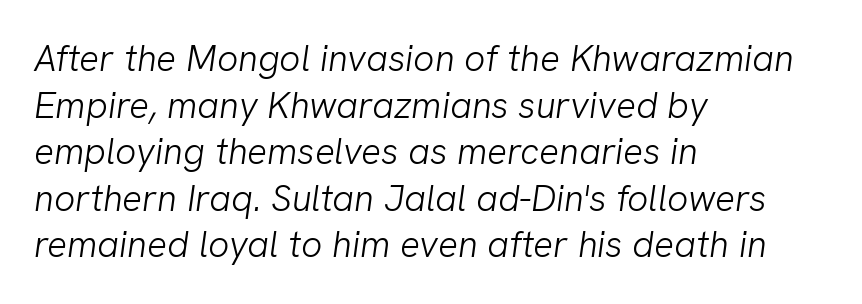
Q: Is the text bold? A: No.
Q: Is the typeface a serif or a sans-serif typeface? A: Sans-serif.
Q: Is the text underlined? A: No.
Q: How is the paragraph aligned? A: Left-aligned.
Q: Is the spacing between letters normal or unusually wide? A: Normal.
Q: Is the spacing between lines tight, normal or loose? A: Normal.
Q: Width (condensed, normal, or wide)? A: Normal.
Q: Stroke contrast? A: Low.
Q: x-height? A: Medium.
Q: Monospaced? A: No.
